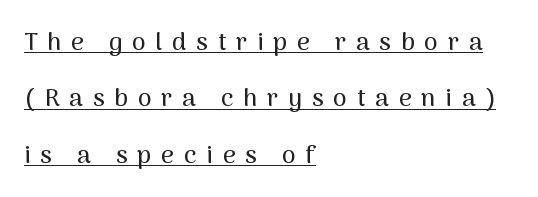
{"italic": "no", "underline": "yes", "align": "left", "line_spacing": "loose", "line_spacing_ratio": 2.26, "letter_spacing": "wide", "letter_spacing_em": 0.39, "glyph_px": 25}
